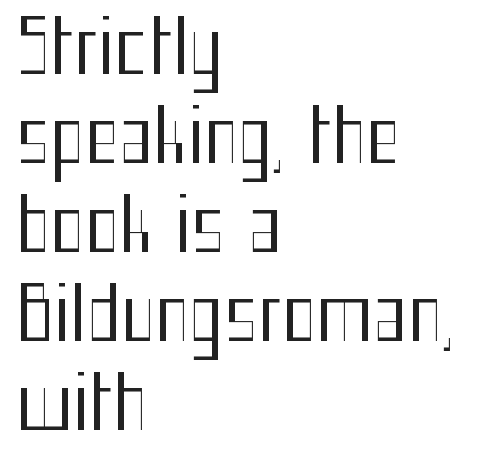
Q: Is the text bold? A: No.
Q: Is the text italic (slanted)? A: No, it is upright.
Q: Is the typeface a serif or a sans-serif typeface? A: Sans-serif.
Q: Is the text underlined? A: No.
Q: How is the paragraph aligned? A: Left-aligned.
Q: Is the spacing between letters normal or unusually wide? A: Normal.
Q: Width (condensed, normal, or wide)? A: Condensed.
Q: Stroke contrast? A: Medium.
Q: x-height? A: Medium.
Q: Monospaced? A: No.
